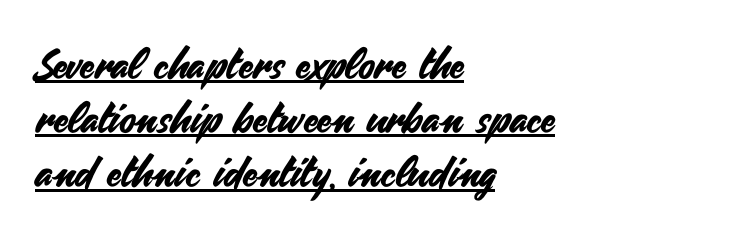
Q: Is the text italic (slanted)? A: Yes.
Q: Is the typeface a serif or a sans-serif typeface? A: Sans-serif.
Q: Is the text underlined? A: Yes.
Q: How is the paragraph aligned? A: Left-aligned.
Q: Is the spacing between letters normal or unusually wide? A: Normal.
Q: Is the spacing between lines tight, normal or loose? A: Normal.
Q: Width (condensed, normal, or wide)? A: Normal.
Q: Stroke contrast? A: Medium.
Q: x-height? A: Small.
Q: Monospaced? A: No.
